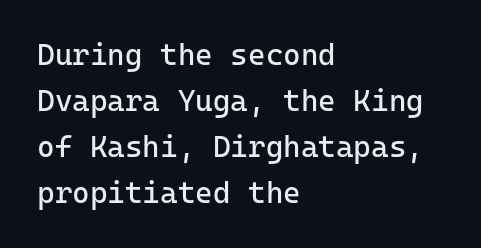
Casual observation: everything's shoved over to the left. Descenders are the only things crossing below the line. Observe the ordinary spacing: letters are neighbours, not strangers. Quick note: not italic, upright.
